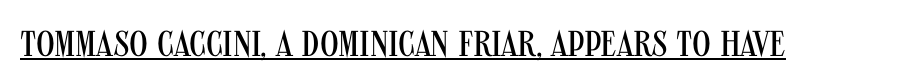
{"serif": "no", "italic": "no", "bold": "no", "weight": "regular", "width": "condensed", "stroke_contrast": "medium", "x_height": "large", "monospaced": "no", "underline": "yes", "letter_spacing": "normal", "letter_spacing_em": 0.0, "glyph_px": 36}
